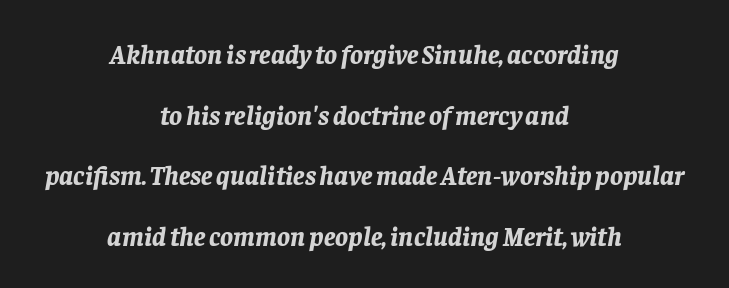
Q: Is the text bold? A: Yes.
Q: Is the text italic (slanted)? A: Yes, it leans right by about 8 degrees.
Q: Is the text underlined? A: No.
Q: How is the paragraph aligned? A: Centered.
Q: Is the spacing between letters normal or unusually wide? A: Normal.
Q: Is the spacing between lines tight, normal or loose? A: Loose.
